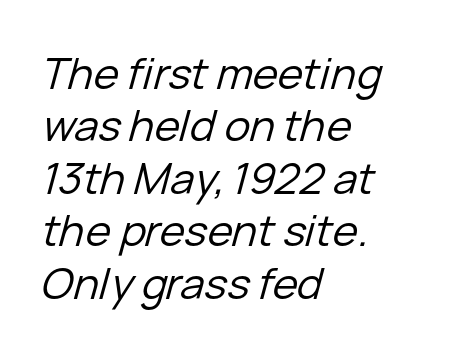
{"italic": "yes", "lean": "right", "slant_degrees": 15, "bold": "no", "weight": "regular", "width": "normal", "stroke_contrast": "low", "x_height": "medium", "monospaced": "no", "underline": "no", "align": "left", "line_spacing_ratio": 1.22, "letter_spacing": "normal", "letter_spacing_em": 0.0, "glyph_px": 43}
